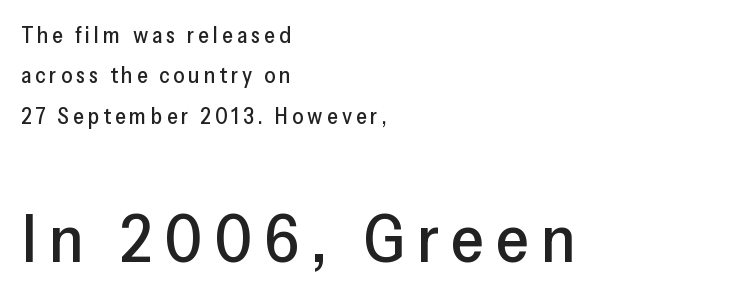
The image shows 67 px sans-serif type, upright; set left-aligned, line spacing 1.83x, not underlined; the second (bottom) block is 3.05x larger; low stroke contrast and a medium x-height.
